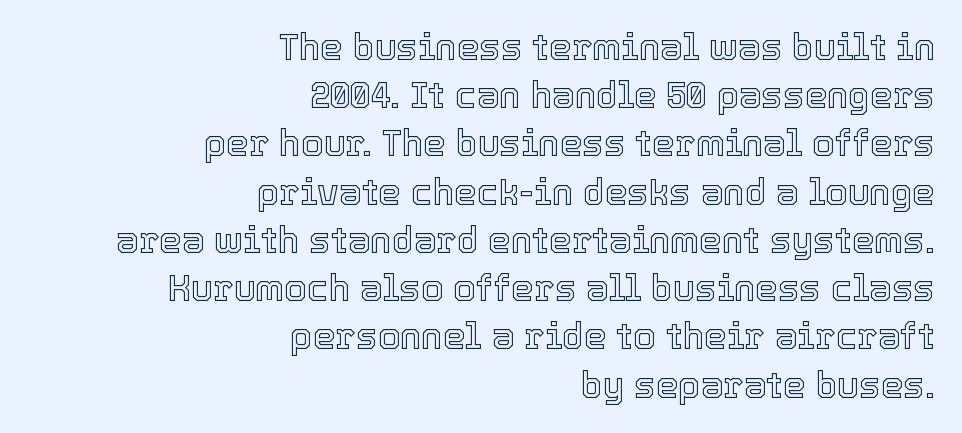
{"italic": "no", "width": "normal", "x_height": "medium", "monospaced": "no", "underline": "no", "align": "right", "line_spacing": "normal", "line_spacing_ratio": 1.34, "letter_spacing": "normal", "letter_spacing_em": 0.0, "glyph_px": 36}
